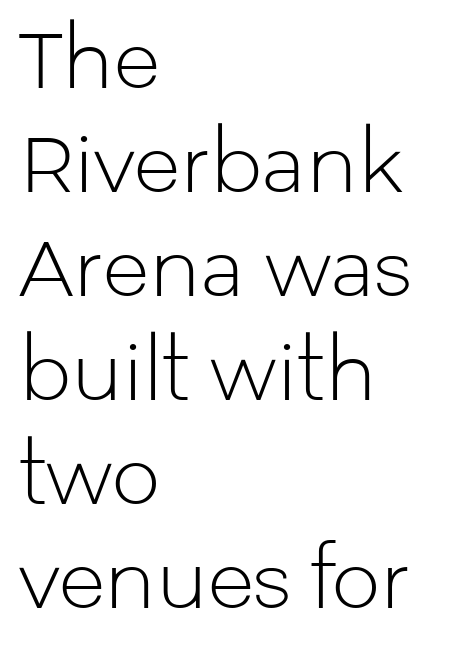
{"serif": "no", "italic": "no", "bold": "no", "weight": "light", "width": "normal", "stroke_contrast": "low", "x_height": "medium", "monospaced": "no", "underline": "no", "align": "left", "line_spacing": "normal", "line_spacing_ratio": 1.35, "letter_spacing": "normal", "letter_spacing_em": 0.0, "glyph_px": 77}
